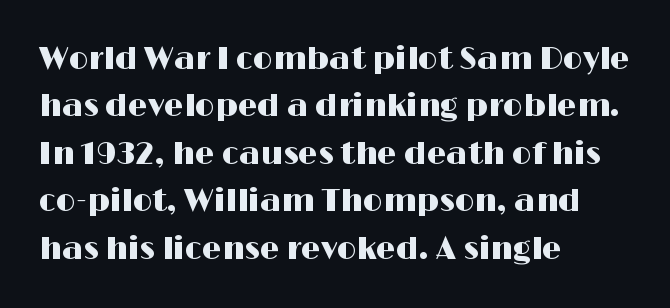
Q: Is the text italic (slanted)? A: No, it is upright.
Q: Is the typeface a serif or a sans-serif typeface? A: Sans-serif.
Q: Is the text underlined? A: No.
Q: How is the paragraph aligned? A: Left-aligned.
Q: Is the spacing between letters normal or unusually wide? A: Normal.
Q: Is the spacing between lines tight, normal or loose? A: Normal.
Q: Width (condensed, normal, or wide)? A: Wide.
Q: Stroke contrast? A: High.
Q: x-height? A: Medium.
Q: Monospaced? A: No.
